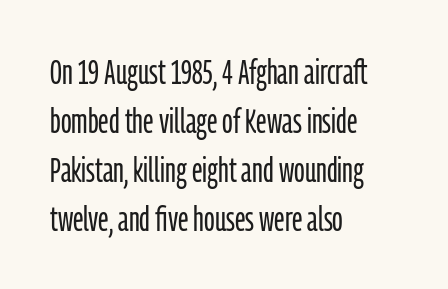
This sample is left-justified, so line endings fall wherever the words run out. A typesetter would call this leading conventional body-copy spacing. The font sits on the lighter half of the weight spectrum, regular included. Underlining? Definitely not there. Letterform terminals end flat and unadorned throughout the passage. Is this a fixed-width face? No — the glyphs have proportional, varying widths.
